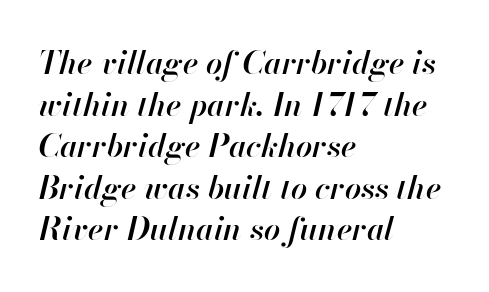
The image shows 32 px semibold type, italic (leaning right); set left-aligned, normal line spacing (1.3x), normal letter spacing, not underlined; high stroke contrast and a small x-height.
